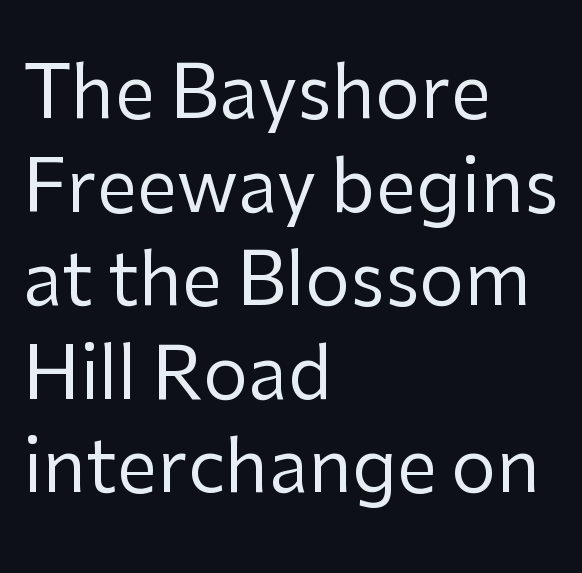
{"serif": "no", "italic": "no", "bold": "no", "weight": "regular", "width": "normal", "stroke_contrast": "low", "x_height": "medium", "monospaced": "no", "underline": "no", "align": "left", "line_spacing": "normal", "line_spacing_ratio": 1.3, "letter_spacing": "normal", "letter_spacing_em": 0.0, "glyph_px": 72}
